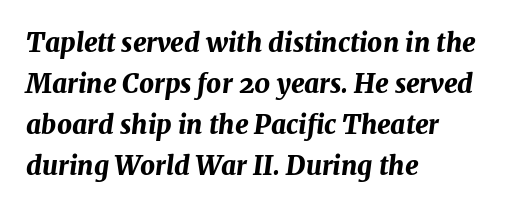
{"italic": "yes", "lean": "right", "slant_degrees": 7, "bold": "yes", "underline": "no", "align": "left", "line_spacing": "normal", "line_spacing_ratio": 1.58, "letter_spacing": "normal", "letter_spacing_em": 0.0, "glyph_px": 26}
